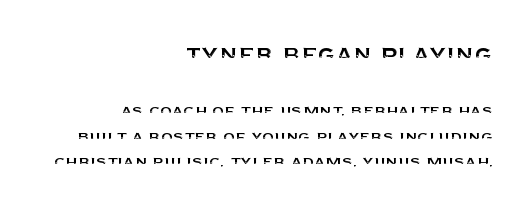
{"serif": "no", "italic": "no", "width": "normal", "stroke_contrast": "medium", "x_height": "large", "monospaced": "no", "underline": "no", "align": "right", "line_spacing": "normal", "line_spacing_ratio": 1.34, "letter_spacing": "normal", "letter_spacing_em": 0.0, "larger_block": "first", "size_ratio": 1.53, "glyph_px": 29}
